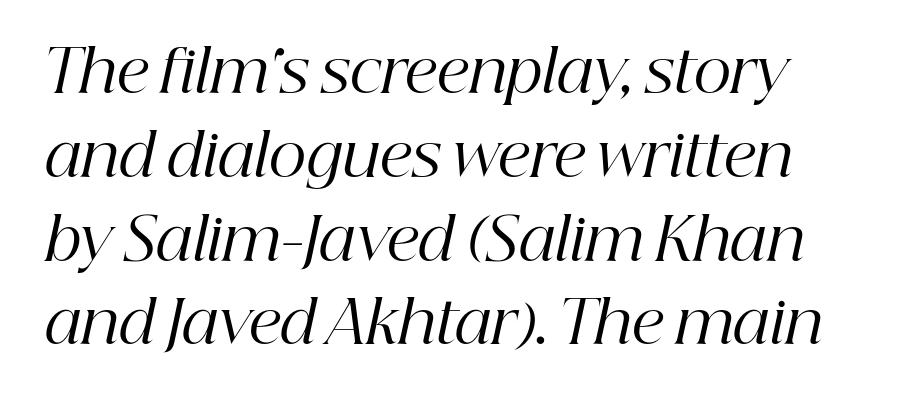
{"serif": "yes", "italic": "yes", "lean": "right", "slant_degrees": 12, "bold": "no", "weight": "regular", "width": "normal", "stroke_contrast": "high", "x_height": "medium", "monospaced": "no", "underline": "no", "line_spacing": "normal", "line_spacing_ratio": 1.42, "letter_spacing": "normal", "letter_spacing_em": 0.0, "glyph_px": 59}
